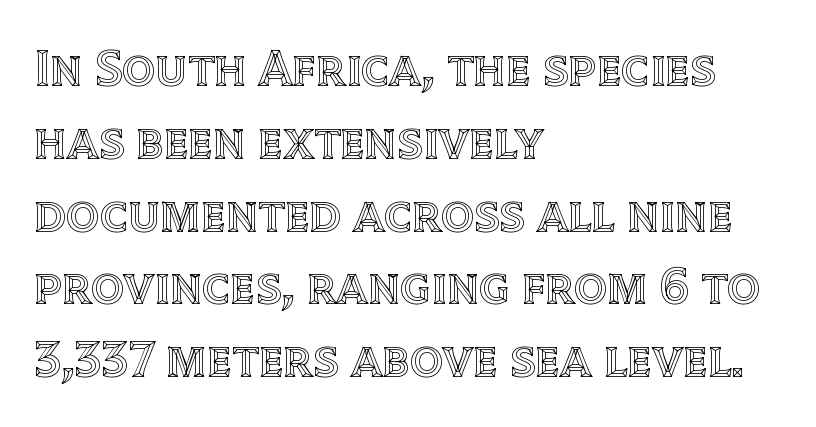
The image shows 52 px text type, upright; set left-aligned, normal line spacing (1.4x), normal letter spacing, not underlined; a large x-height.
